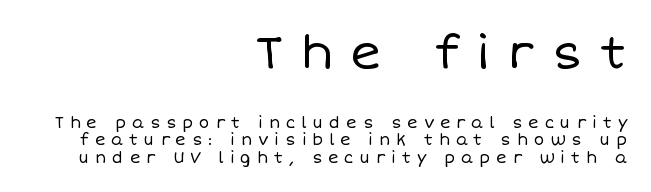
The image shows 47 px regular-weight type, upright; set right-aligned, tight line spacing (1.09x), unusually wide letter spacing (+0.37 em), not underlined; the first (top) block is 2.94x larger; low stroke contrast and a large x-height.
